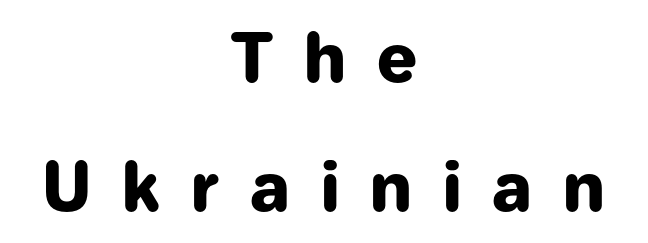
{"serif": "no", "italic": "no", "bold": "yes", "weight": "heavy", "width": "normal", "stroke_contrast": "low", "x_height": "medium", "monospaced": "no", "underline": "no", "align": "center", "line_spacing": "loose", "line_spacing_ratio": 1.96, "letter_spacing": "wide", "letter_spacing_em": 0.47, "glyph_px": 66}
